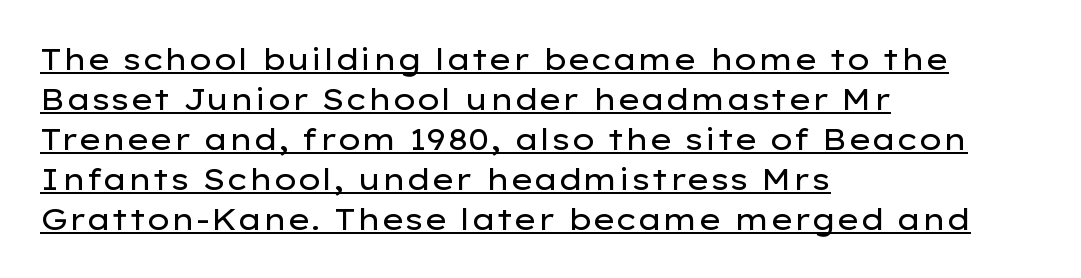
Layout note: lines flush left. Evenly set lines give the paragraph a standard silhouette. The type family on display is of the sans-serif kind. The glyphs are accompanied by a horizontal stroke just below them.
